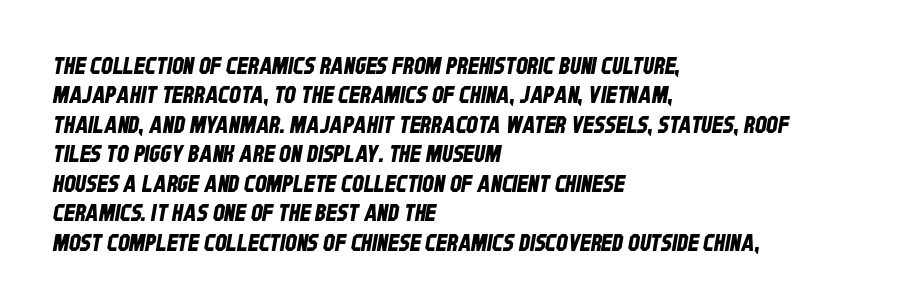
Q: Is the text underlined? A: No.
Q: How is the paragraph aligned? A: Left-aligned.
Q: Is the spacing between letters normal or unusually wide? A: Normal.
Q: Is the spacing between lines tight, normal or loose? A: Normal.
